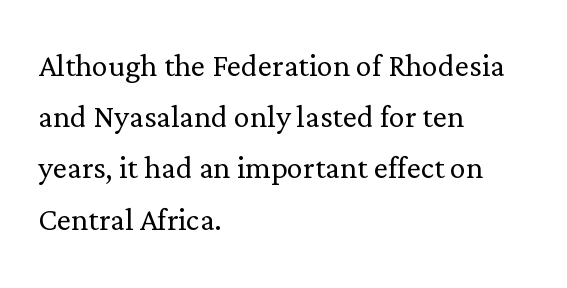
Q: Is the text bold? A: No.
Q: Is the text italic (slanted)? A: No, it is upright.
Q: Is the typeface a serif or a sans-serif typeface? A: Serif.
Q: Is the text underlined? A: No.
Q: How is the paragraph aligned? A: Left-aligned.
Q: Is the spacing between letters normal or unusually wide? A: Normal.
Q: Is the spacing between lines tight, normal or loose? A: Normal.
Q: Width (condensed, normal, or wide)? A: Normal.
Q: Stroke contrast? A: Low.
Q: x-height? A: Medium.
Q: Monospaced? A: No.
